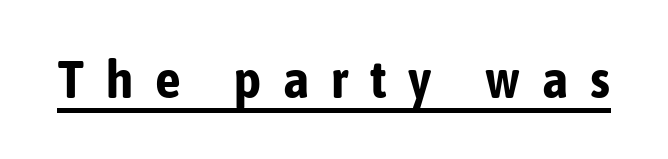
The image shows 52 px bold, condensed sans-serif type, upright; set unusually wide letter spacing (+0.42 em), underlined; low stroke contrast and a medium x-height.
